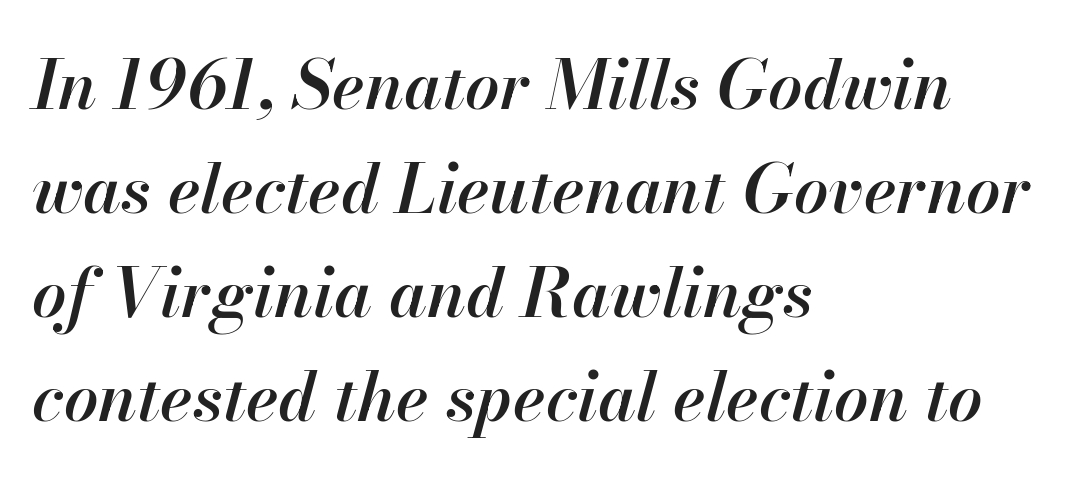
{"italic": "yes", "lean": "right", "slant_degrees": 13, "bold": "semi", "weight": "semibold", "width": "normal", "stroke_contrast": "high", "x_height": "small", "monospaced": "no", "underline": "no", "align": "left", "line_spacing": "normal", "line_spacing_ratio": 1.53, "letter_spacing": "normal", "letter_spacing_em": 0.0, "glyph_px": 68}
